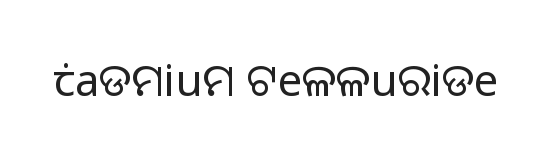
A roman cut, with each character standing at attention. Spacing between characters is what you'd get straight out of the box. A typesetter would call this proportional, since set widths differ per character. Check where the strokes stop: nothing finishes them off — pure sans.
